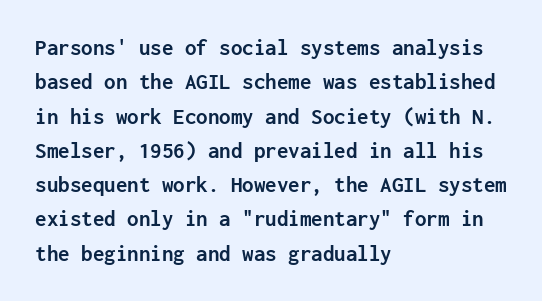
{"italic": "no", "bold": "yes", "underline": "no", "align": "left", "line_spacing": "normal", "line_spacing_ratio": 1.49, "letter_spacing": "normal", "letter_spacing_em": 0.0, "glyph_px": 23}
